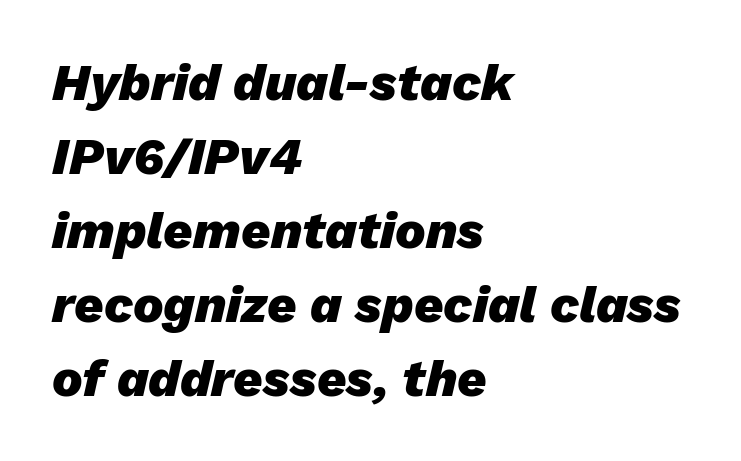
The image shows 51 px heavy type, italic (leaning right); set left-aligned, normal line spacing (1.45x), normal letter spacing, not underlined; low stroke contrast and a medium x-height.
